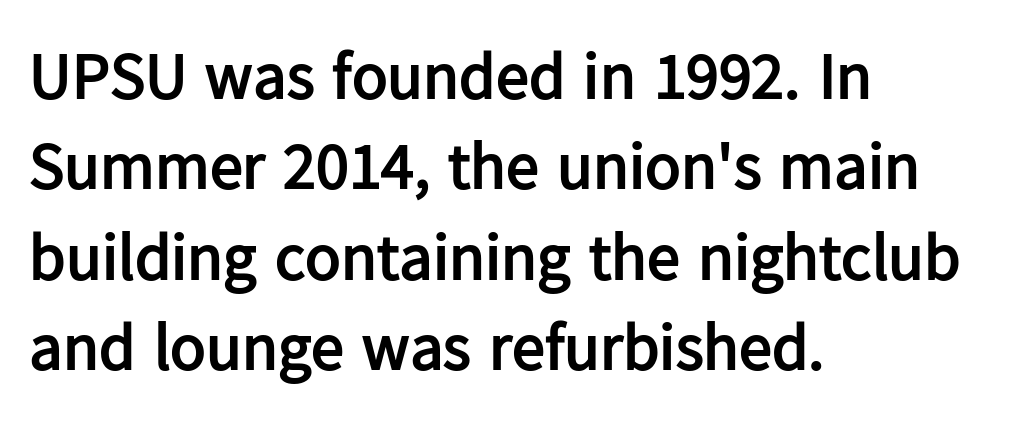
The image shows 66 px semibold sans-serif type, upright; set left-aligned, normal line spacing (1.37x), normal letter spacing, not underlined; low stroke contrast and a medium x-height.
